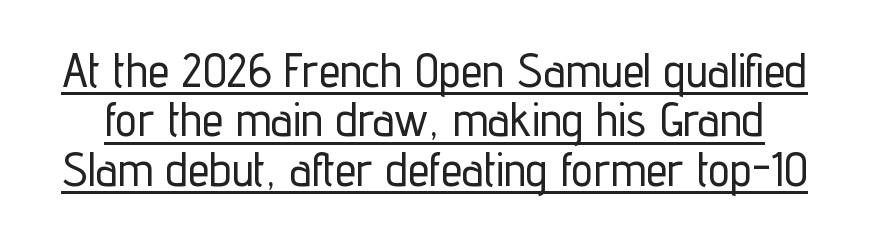
The image shows 48 px condensed sans-serif type, upright; set tight line spacing (1.03x), normal letter spacing, underlined; low stroke contrast and a medium x-height.
